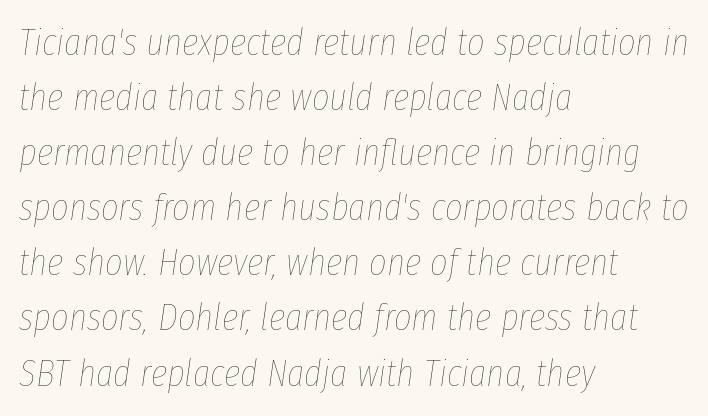
Q: Is the text bold? A: No.
Q: Is the text italic (slanted)? A: Yes, it leans right by about 8 degrees.
Q: Is the text underlined? A: No.
Q: How is the paragraph aligned? A: Left-aligned.
Q: Is the spacing between letters normal or unusually wide? A: Normal.
Q: Is the spacing between lines tight, normal or loose? A: Normal.
Q: Width (condensed, normal, or wide)? A: Condensed.
Q: Stroke contrast? A: Low.
Q: x-height? A: Medium.
Q: Monospaced? A: No.
